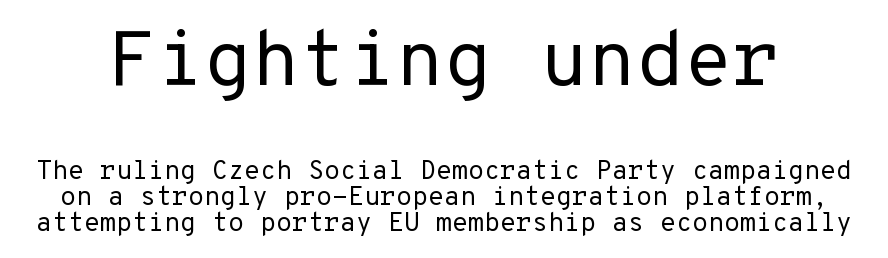
Does extra space separate the letters? No, they use regular spacing. Check where the strokes stop: nothing finishes them off — pure sans. Bold? No — there's no thickening of the strokes. In terms of leading, this rendering errs on the cramped side. The typography opts for an upright posture over an oblique one. Just letters on the line, the space beneath them empty.
